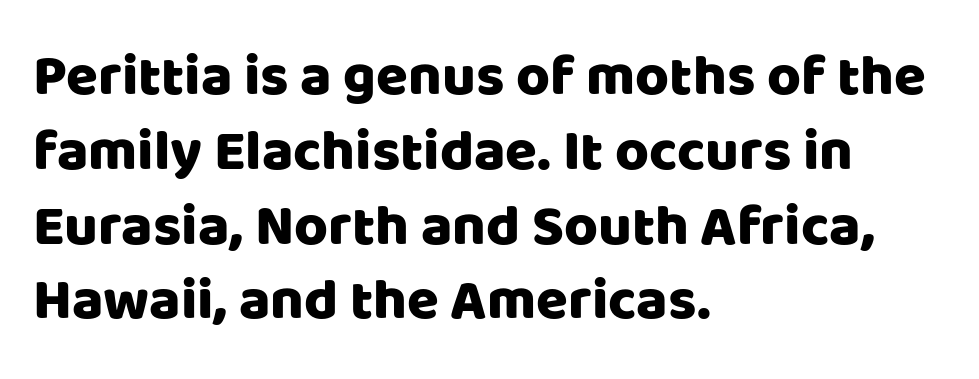
{"serif": "no", "italic": "no", "width": "normal", "stroke_contrast": "low", "x_height": "large", "monospaced": "no", "underline": "no", "align": "left", "line_spacing": "normal", "line_spacing_ratio": 1.29, "letter_spacing": "normal", "letter_spacing_em": 0.0, "glyph_px": 58}
